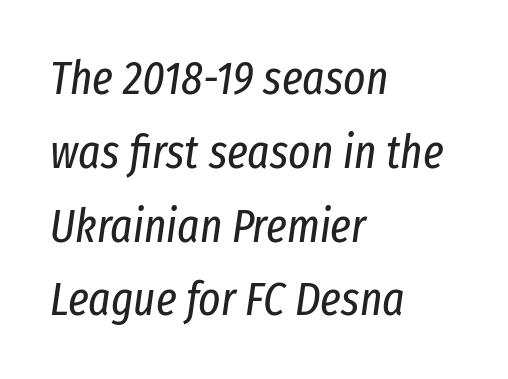
The image shows 47 px regular-weight, condensed type, italic (leaning right); set left-aligned, normal line spacing (1.57x), normal letter spacing, not underlined; low stroke contrast and a medium x-height.
